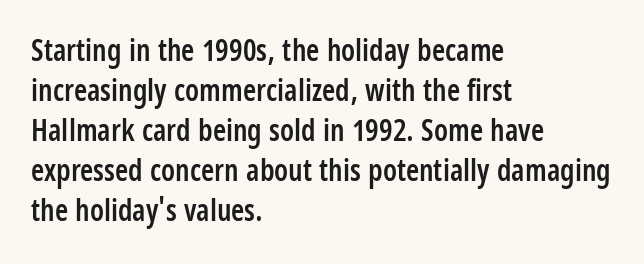
The image shows 30 px semibold, condensed sans-serif type, upright; set left-aligned, normal line spacing (1.33x), normal letter spacing, not underlined; low stroke contrast and a large x-height.
